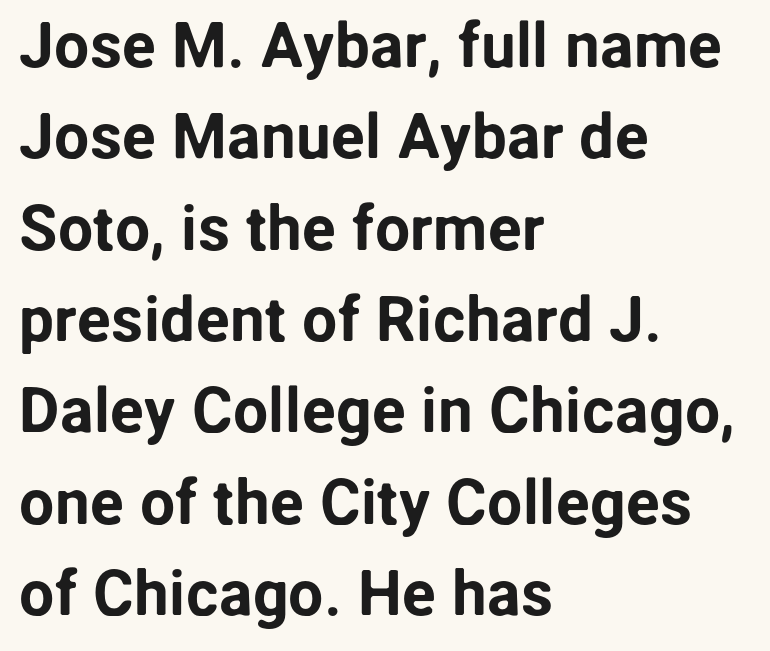
The passage shown stacks its lines at a standard gap. The rendering uses natural spacing where letterforms have individual widths. Ordinary non-slanted type is in use. The face used here is a sans, in the tradition of grotesques and geometrics. The line texture is even and compact thanks to regular tracking. Letters rest on an invisible, unmarked baseline.
